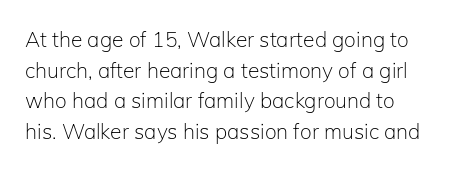
{"italic": "no", "bold": "no", "underline": "no", "line_spacing": "normal", "line_spacing_ratio": 1.46, "letter_spacing": "normal", "letter_spacing_em": 0.0, "glyph_px": 21}
